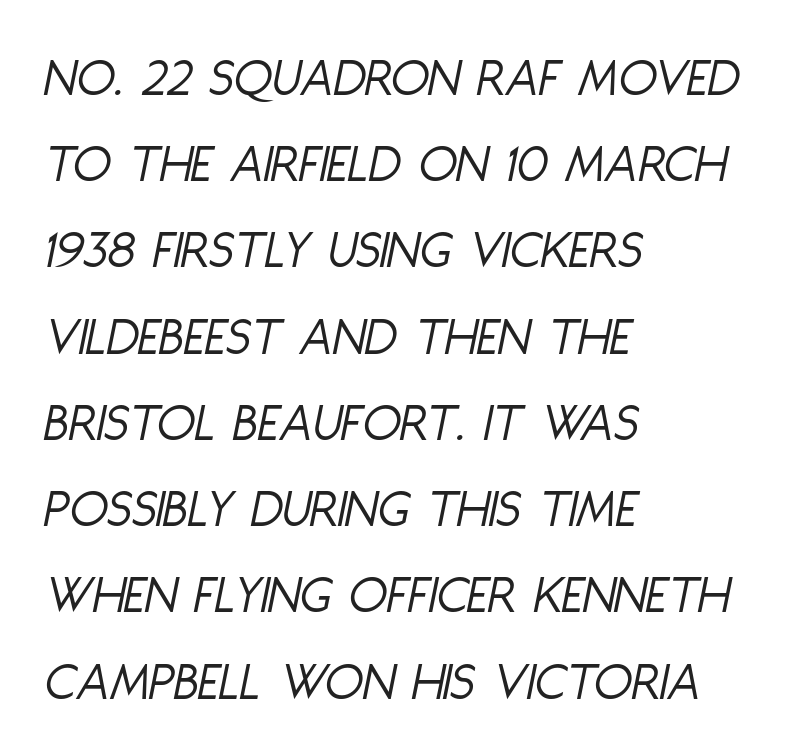
Q: Is the text bold? A: No.
Q: Is the text italic (slanted)? A: Yes, it leans right by about 11 degrees.
Q: Is the text underlined? A: No.
Q: How is the paragraph aligned? A: Left-aligned.
Q: Is the spacing between letters normal or unusually wide? A: Normal.
Q: Is the spacing between lines tight, normal or loose? A: Normal.
Q: Width (condensed, normal, or wide)? A: Condensed.
Q: Stroke contrast? A: Low.
Q: x-height? A: Large.
Q: Monospaced? A: No.
